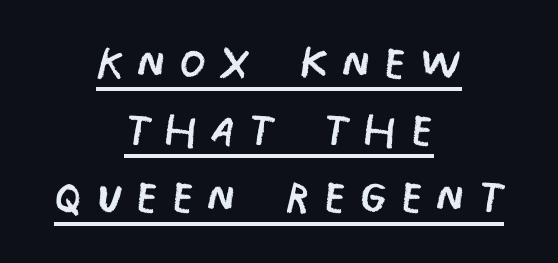
Q: Is the text bold? A: No.
Q: Is the typeface a serif or a sans-serif typeface? A: Sans-serif.
Q: Is the text underlined? A: Yes.
Q: How is the paragraph aligned? A: Centered.
Q: Is the spacing between letters normal or unusually wide? A: Unusually wide.
Q: Is the spacing between lines tight, normal or loose? A: Tight.
Q: Width (condensed, normal, or wide)? A: Condensed.
Q: Stroke contrast? A: Low.
Q: x-height? A: Large.
Q: Monospaced? A: No.
